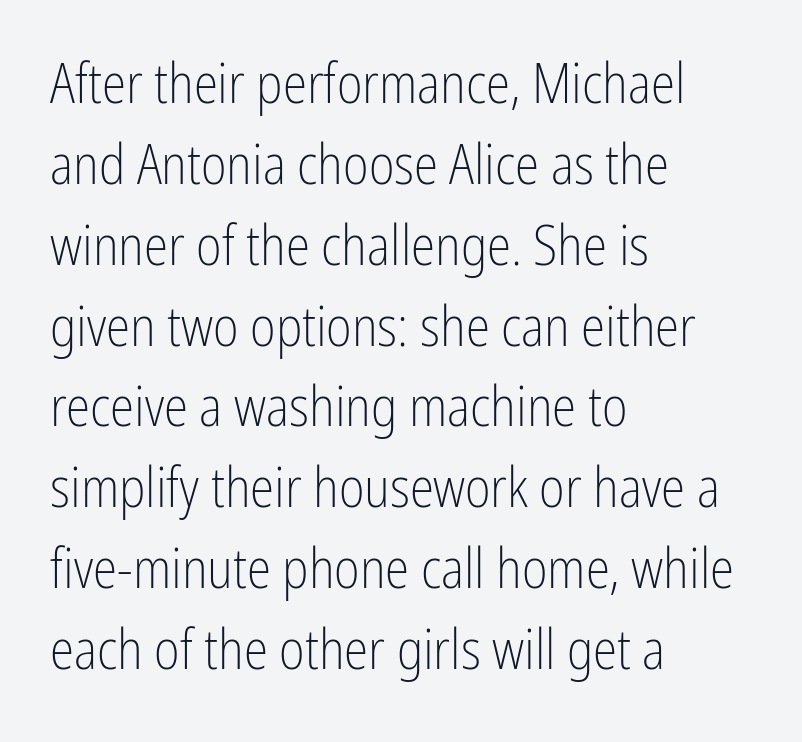
The zone under the glyphs is completely vacant. Is the type heavy? It reads as light-to-regular instead. The typeface chosen for these lines omits serifs. Tall strokes in this sample are plumb rather than angled. Visually the block forms a straight wall on the left and a jagged coastline on the right. Rows of type keep a routine distance in the vertical direction.
